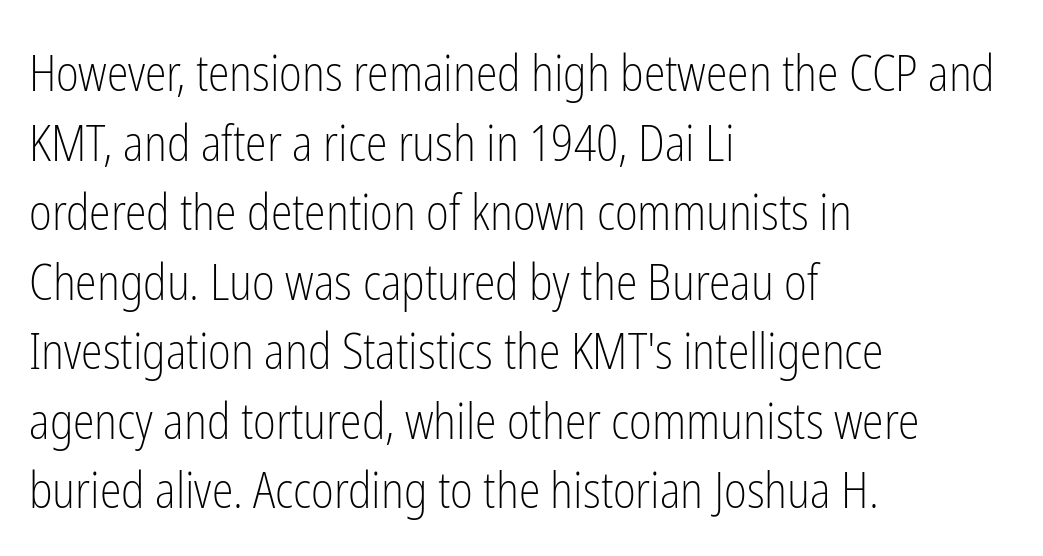
Q: Is the text bold? A: No.
Q: Is the text italic (slanted)? A: No, it is upright.
Q: Is the typeface a serif or a sans-serif typeface? A: Sans-serif.
Q: Is the text underlined? A: No.
Q: How is the paragraph aligned? A: Left-aligned.
Q: Is the spacing between letters normal or unusually wide? A: Normal.
Q: Is the spacing between lines tight, normal or loose? A: Normal.
Q: Width (condensed, normal, or wide)? A: Condensed.
Q: Stroke contrast? A: Low.
Q: x-height? A: Medium.
Q: Monospaced? A: No.
